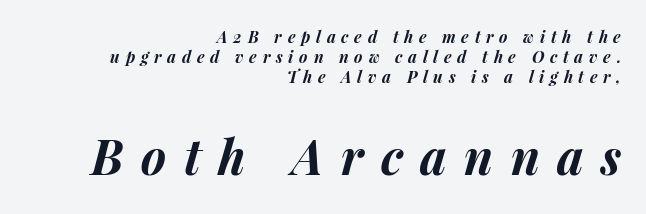
Nobody drew a line under any word here. Size contrast runs from small at the top to large at the bottom. Loose tracking; the words dissolve into strings of separated letters. Rendered with sloped, italic letterforms.
